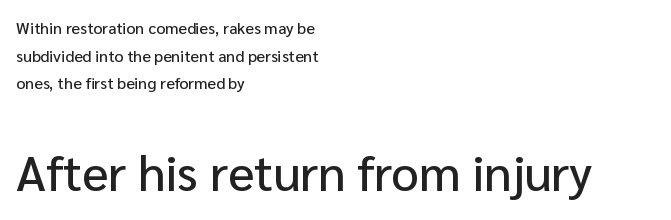
Rule under the text: the space is simply empty. Larger block? The one below; the one above is distinctly smaller. Is this a fixed-width face? No — the glyphs have proportional, varying widths. Does the copy run flush right? No — it runs flush left. Does extra space separate the letters? No, they use regular spacing.
